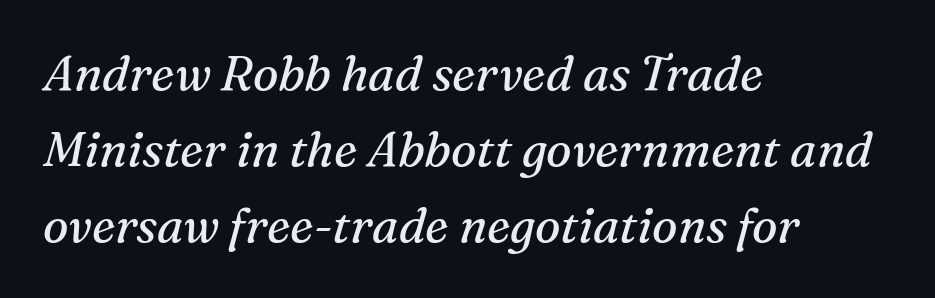
The image shows 48 px regular-weight serif type, italic (leaning right); set left-aligned, normal line spacing (1.58x), normal letter spacing, not underlined; medium stroke contrast and a medium x-height.
